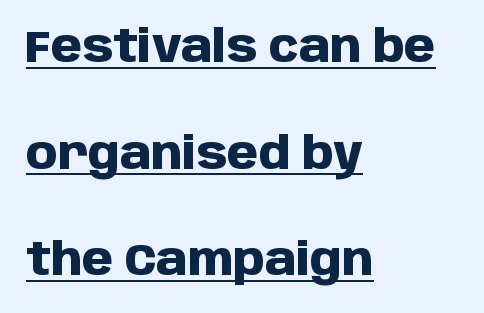
The block of text is sparse from top to bottom, with ample space between rows. A student would call this left alignment; a typographer would say flush left, rag right. The rendering keeps characters at their native spacing. Font category for this specimen: sans-serif. The rendering uses a bold face; every stroke is thick and dark.
